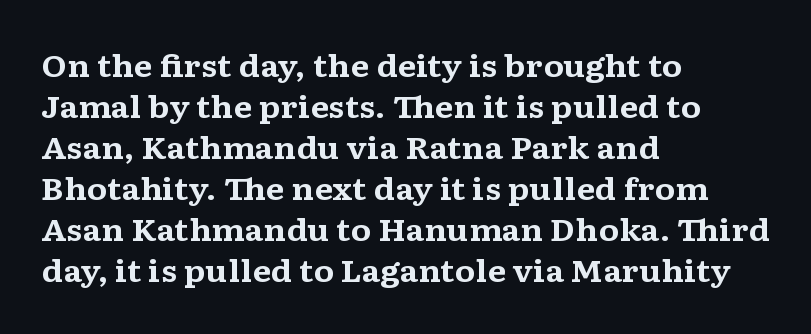
{"serif": "yes", "italic": "no", "bold": "yes", "weight": "bold", "width": "wide", "stroke_contrast": "medium", "x_height": "medium", "monospaced": "no", "underline": "no", "align": "left", "line_spacing": "normal", "line_spacing_ratio": 1.37, "letter_spacing": "normal", "letter_spacing_em": 0.0, "glyph_px": 30}
